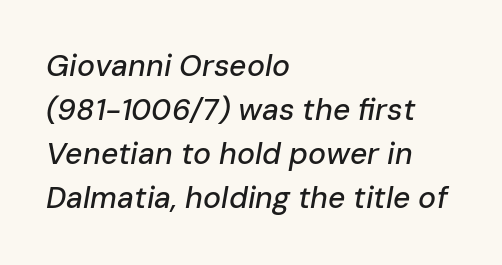
Q: Is the text italic (slanted)? A: Yes, it leans right by about 10 degrees.
Q: Is the text underlined? A: No.
Q: How is the paragraph aligned? A: Left-aligned.
Q: Is the spacing between letters normal or unusually wide? A: Normal.
Q: Is the spacing between lines tight, normal or loose? A: Normal.
Q: Width (condensed, normal, or wide)? A: Normal.
Q: Stroke contrast? A: Low.
Q: x-height? A: Medium.
Q: Monospaced? A: No.
